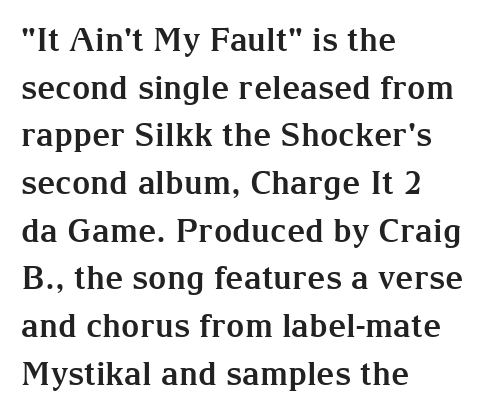
The image shows 32 px bold serif type, upright; set left-aligned, normal line spacing (1.49x), normal letter spacing, not underlined; medium stroke contrast and a medium x-height.
